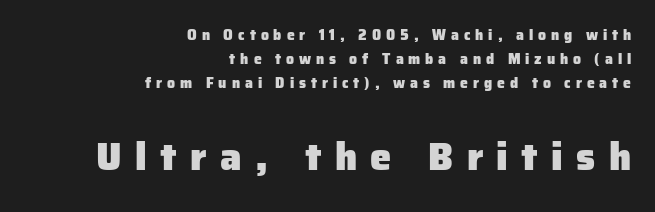
The image shows 38 px heavy sans-serif type, upright; set right-aligned, line spacing 1.71x, unusually wide letter spacing (+0.35 em), not underlined; the second (bottom) block is 2.71x larger; low stroke contrast and a medium x-height.
